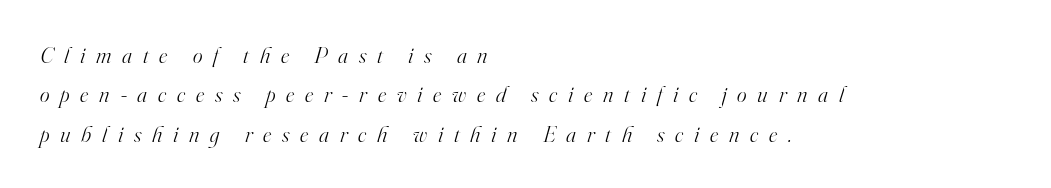
{"italic": "yes", "lean": "right", "slant_degrees": 16, "bold": "no", "underline": "no", "align": "left", "line_spacing_ratio": 1.71, "letter_spacing": "wide", "letter_spacing_em": 0.47, "glyph_px": 23}
